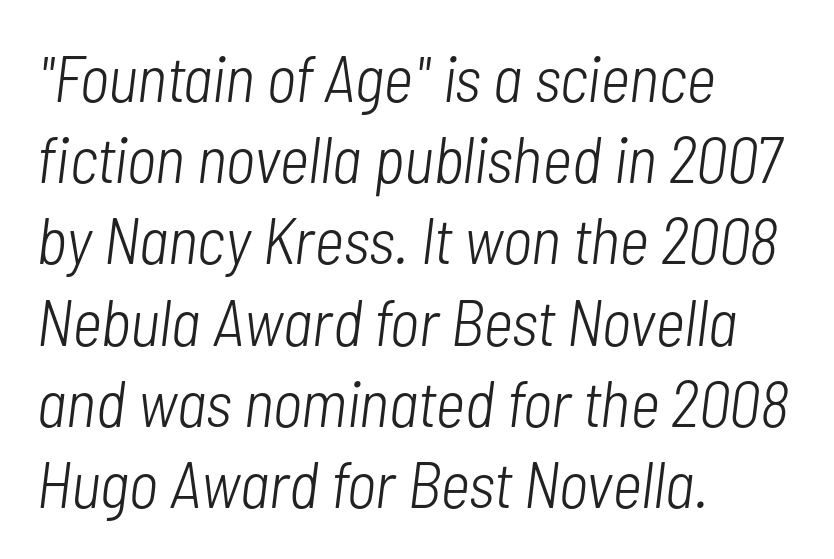
{"italic": "yes", "lean": "right", "slant_degrees": 7, "bold": "no", "weight": "light", "width": "condensed", "stroke_contrast": "low", "x_height": "medium", "monospaced": "no", "underline": "no", "align": "left", "line_spacing": "normal", "line_spacing_ratio": 1.25, "letter_spacing": "normal", "letter_spacing_em": 0.0, "glyph_px": 65}
